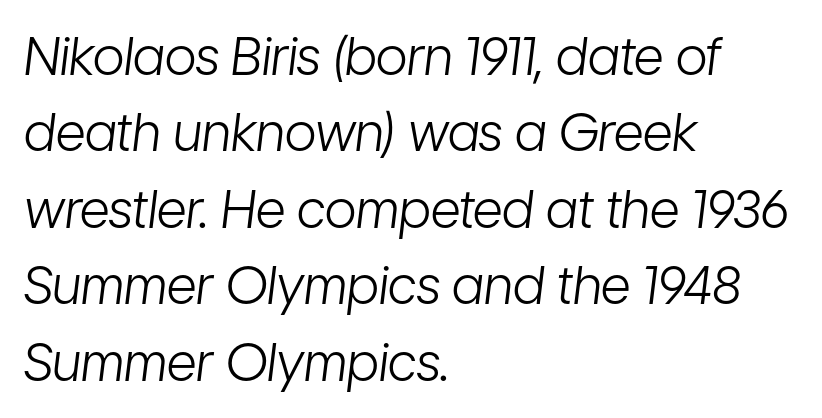
{"italic": "yes", "lean": "right", "slant_degrees": 7, "bold": "no", "weight": "light", "width": "condensed", "stroke_contrast": "low", "x_height": "medium", "monospaced": "no", "underline": "no", "align": "left", "line_spacing": "normal", "line_spacing_ratio": 1.47, "letter_spacing": "normal", "letter_spacing_em": 0.0, "glyph_px": 52}
